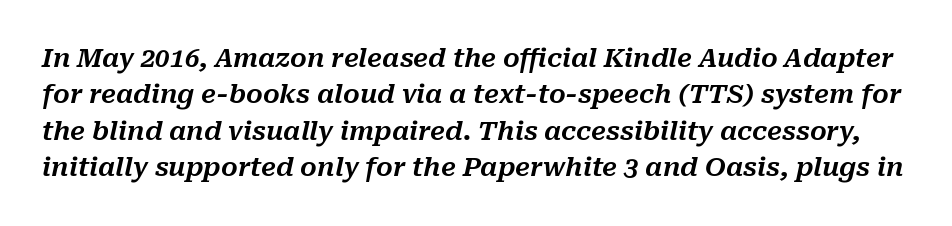
Rendered with sloped, italic letterforms. The glyphs are unaccompanied by any horizontal stroke below them. How are the letters spaced? Ordinarily, with no added tracking. The vertical gap from one line to the next is medium.
